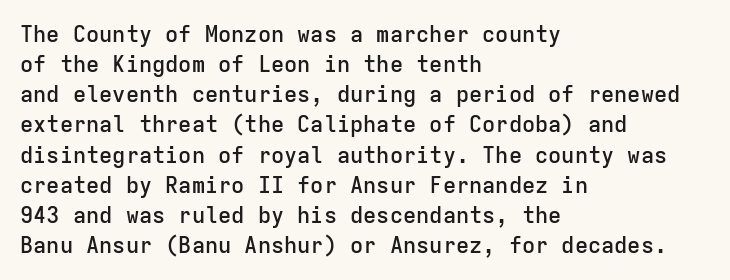
Q: Is the text bold? A: Semi-bold.
Q: Is the text italic (slanted)? A: No, it is upright.
Q: Is the text underlined? A: No.
Q: How is the paragraph aligned? A: Left-aligned.
Q: Is the spacing between letters normal or unusually wide? A: Normal.
Q: Is the spacing between lines tight, normal or loose? A: Normal.
